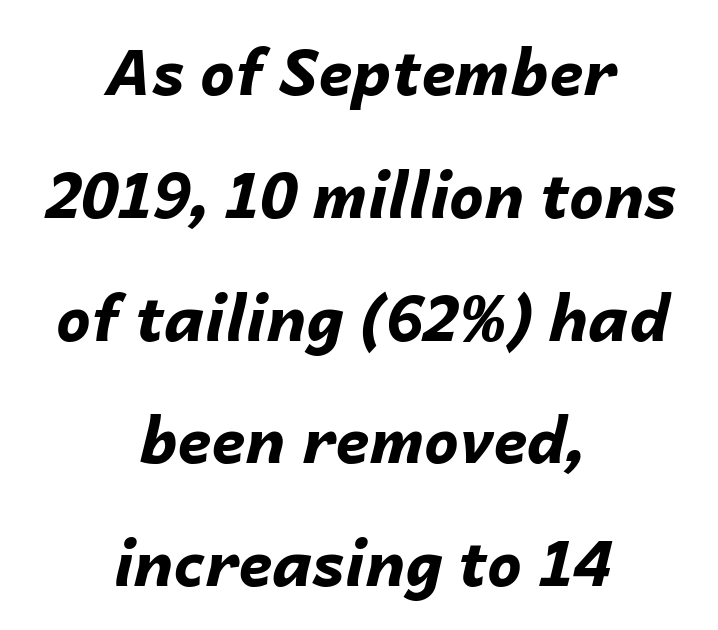
Q: Is the text bold? A: Yes.
Q: Is the text italic (slanted)? A: Yes, it leans right by about 14 degrees.
Q: Is the text underlined? A: No.
Q: How is the paragraph aligned? A: Centered.
Q: Is the spacing between letters normal or unusually wide? A: Normal.
Q: Is the spacing between lines tight, normal or loose? A: Loose.
Q: Width (condensed, normal, or wide)? A: Normal.
Q: Stroke contrast? A: Low.
Q: x-height? A: Medium.
Q: Monospaced? A: No.
